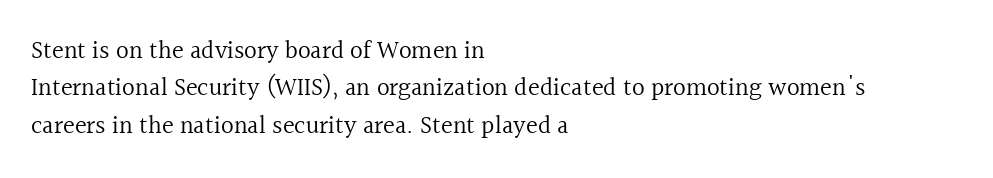
The image shows 25 px text type, upright; set left-aligned, normal line spacing (1.5x), normal letter spacing, not underlined.
